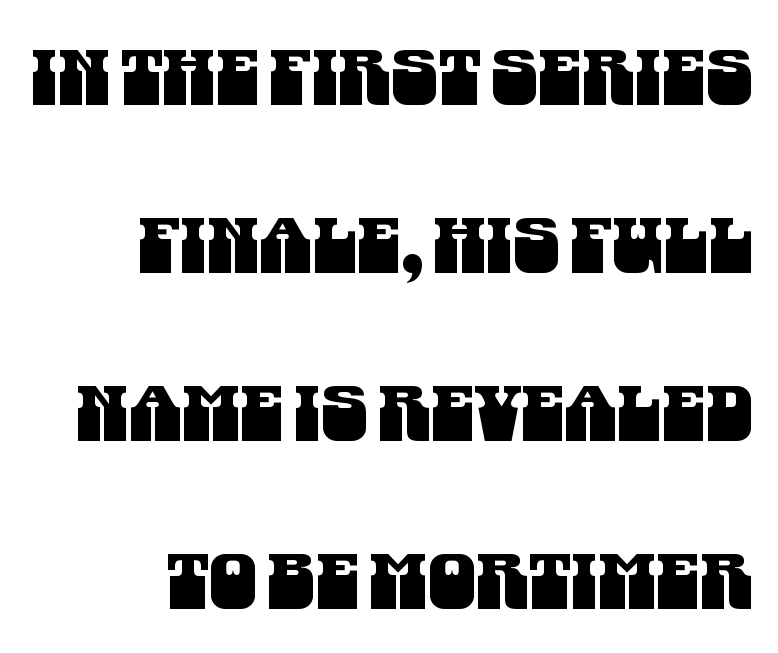
The foot of each line stays bare and open. The ragged edge is on the left, which tells us the setting is flush right. You could not count columns in this text — the font is proportionally spaced. There is no visible air inserted between adjacent glyphs.
